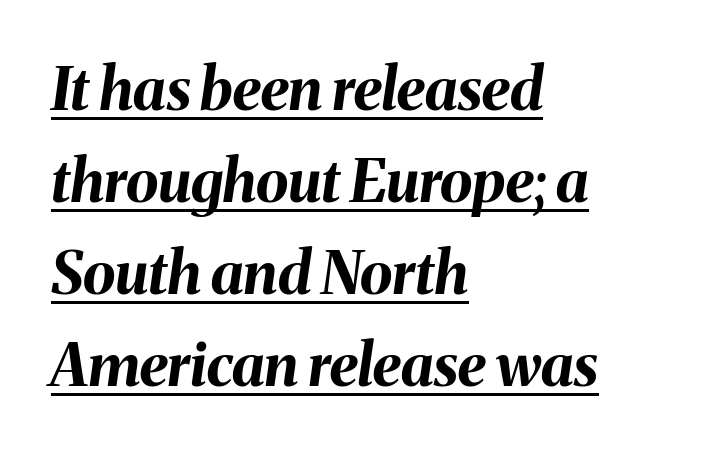
Q: Is the text bold? A: Yes.
Q: Is the text italic (slanted)? A: Yes, it leans right by about 8 degrees.
Q: Is the text underlined? A: Yes.
Q: How is the paragraph aligned? A: Left-aligned.
Q: Is the spacing between letters normal or unusually wide? A: Normal.
Q: Is the spacing between lines tight, normal or loose? A: Normal.
Q: Width (condensed, normal, or wide)? A: Normal.
Q: Stroke contrast? A: Medium.
Q: x-height? A: Medium.
Q: Monospaced? A: No.
